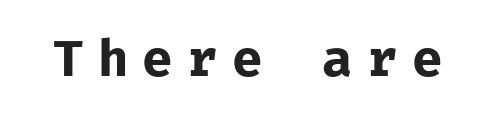
Summary of weight: heavy, a full bold. Inter-character spacing is expanded well beyond the font's built-in metrics. The zone under the glyphs is completely vacant. The font family rendered here belongs to the sans-serif group. Tall strokes in this sample are plumb rather than angled.
